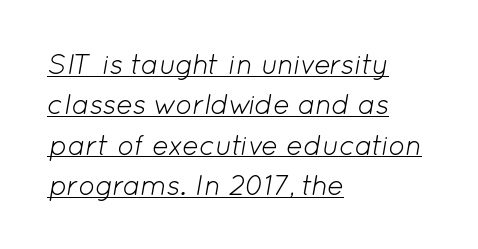
The axis of the letterforms is tilted away from vertical. Underlining? Definitely there. The type is set solid horizontally, with unmodified tracking. A quiet, ordinary-to-light weight characterises the typeface. All the whitespace from short lines collects on the right. Rows of type keep a routine distance in the vertical direction.
